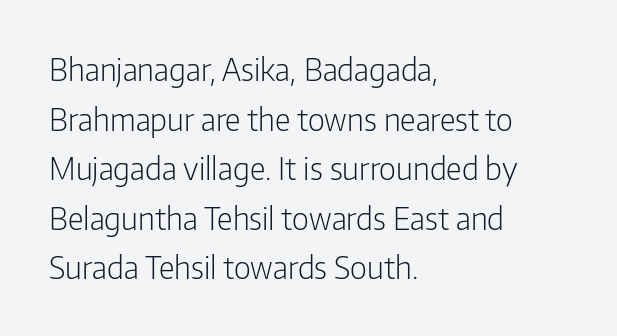
Weight: regular or lighter. Teacher's note: observe the even left margin — that is flush-left alignment. The specimen reads as upright at a glance. Proportional: the letters do not fall into vertical columns.
